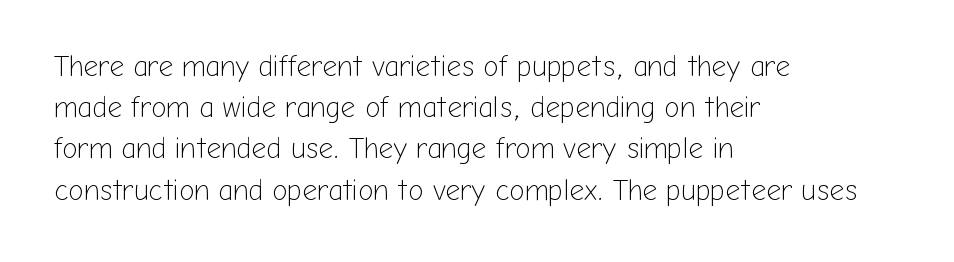
Observe the absence of serifs on each vertical stroke in this sample. Underlining? Definitely not there. Every stem runs plumb, perpendicular to the baseline. The face looks like a standard text weight, possibly lighter. You could call the tracking neutral — neither tight nor loose. In terms of leading, this rendering sits right in the middle.
